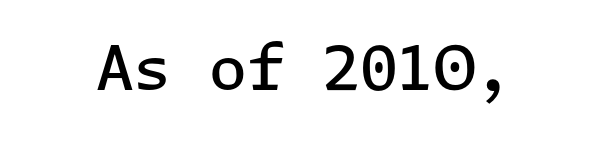
The image shows 61 px semibold sans-serif type, upright; set normal letter spacing, not underlined; low stroke contrast and a medium x-height.
